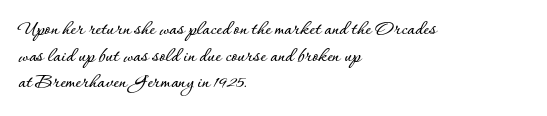
{"underline": "no", "align": "left", "line_spacing": "normal", "line_spacing_ratio": 1.27, "letter_spacing": "normal", "letter_spacing_em": 0.0, "glyph_px": 21}
